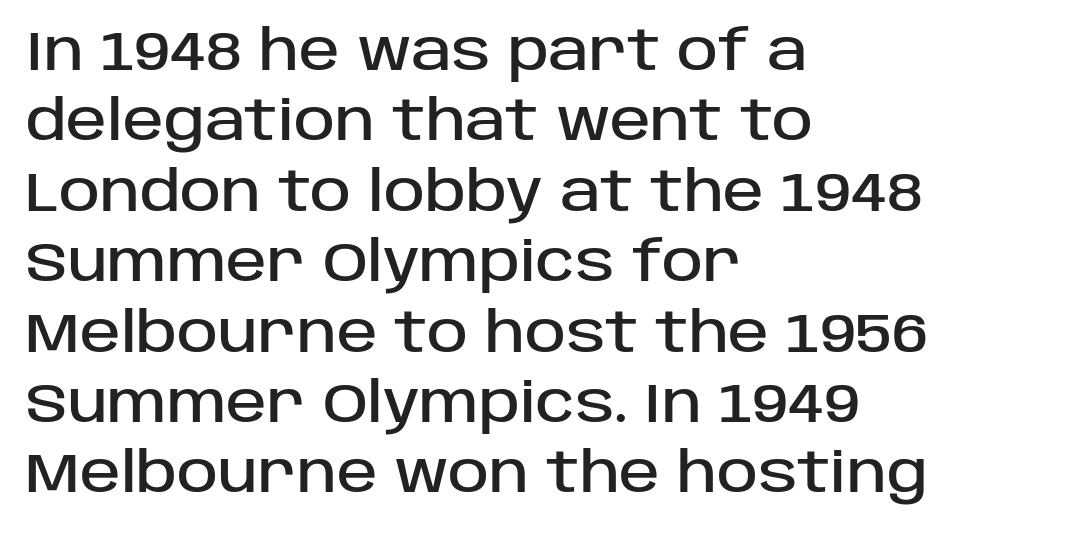
Proportional: the letters do not fall into vertical columns. This rendering leaves character spacing at its baseline value. Quick note: underline off. Vertical strokes here are truly vertical. All the whitespace from short lines collects on the right. A normal amount of white space separates one row of letters from the next.
